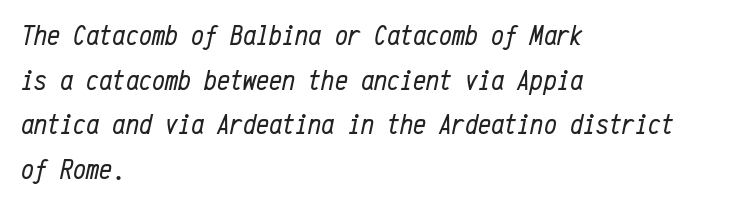
The image shows 29 px regular-weight, condensed type, italic (leaning right), monospaced; set left-aligned, normal line spacing (1.54x), normal letter spacing, not underlined; low stroke contrast and a medium x-height.
